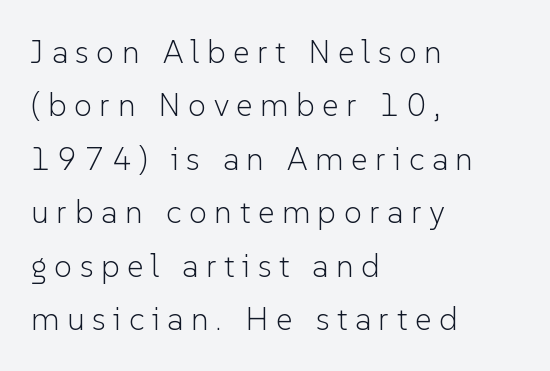
{"serif": "no", "italic": "no", "bold": "no", "weight": "light", "width": "normal", "stroke_contrast": "low", "x_height": "medium", "monospaced": "no", "underline": "no", "align": "left", "line_spacing": "normal", "line_spacing_ratio": 1.67, "letter_spacing": "wide", "letter_spacing_em": 0.24, "glyph_px": 32}
